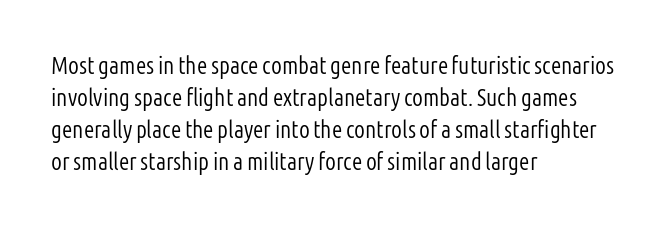
Q: Is the text bold? A: No.
Q: Is the text italic (slanted)? A: No, it is upright.
Q: Is the text underlined? A: No.
Q: How is the paragraph aligned? A: Left-aligned.
Q: Is the spacing between letters normal or unusually wide? A: Normal.
Q: Is the spacing between lines tight, normal or loose? A: Normal.
